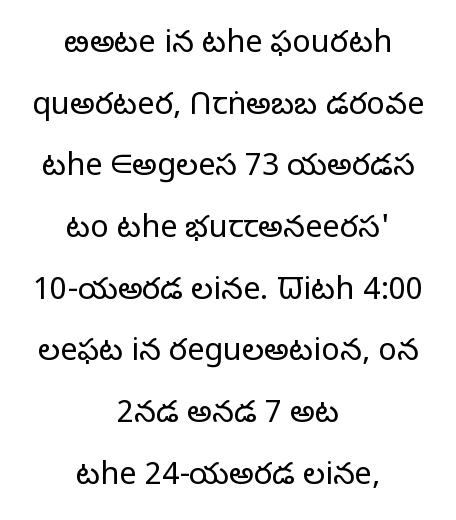
This rendering features lettering with no underline. Compared with a flush-left layout, this one balances lines on the center instead. In terms of letterform style, serifs are entirely absent. Is this a fixed-width face? No — the glyphs have proportional, varying widths. The typeface has the unassuming heft of standard copy or less.
